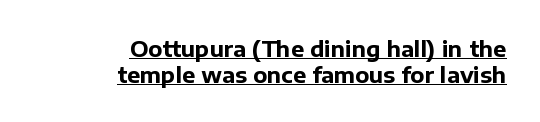
Q: Is the text bold? A: Yes.
Q: Is the text italic (slanted)? A: No, it is upright.
Q: Is the text underlined? A: Yes.
Q: How is the paragraph aligned? A: Right-aligned.
Q: Is the spacing between letters normal or unusually wide? A: Normal.
